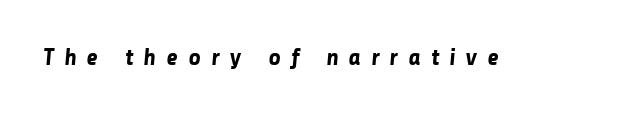
The image shows 24 px bold type; set unusually wide letter spacing (+0.42 em), not underlined.
